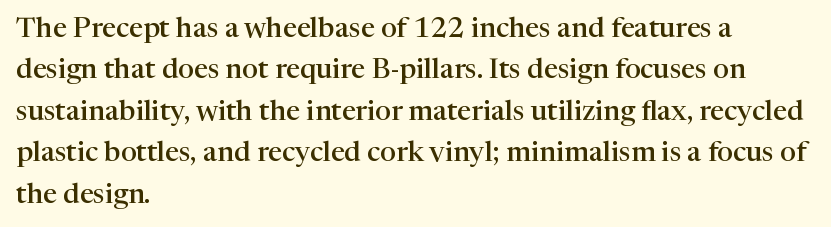
{"serif": "yes", "italic": "no", "bold": "semi", "weight": "semibold", "width": "normal", "stroke_contrast": "high", "x_height": "medium", "monospaced": "no", "underline": "no", "align": "left", "line_spacing": "normal", "line_spacing_ratio": 1.48, "letter_spacing": "normal", "letter_spacing_em": 0.0, "glyph_px": 28}
